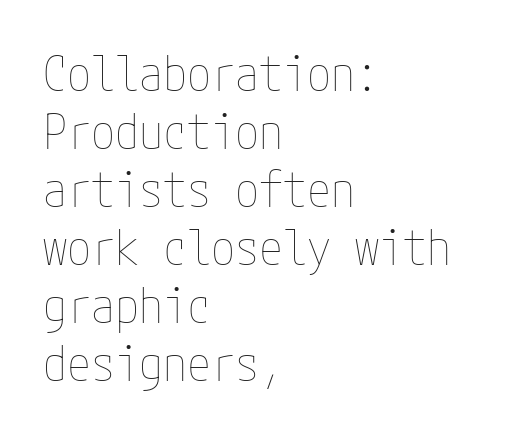
Default kerning and tracking; the words read as compact shapes. The space beneath each line is pristine and unruled. These glyphs show unthickened strokes, regular width or finer. A roman cut, with each character standing at attention. Line beginnings align vertically; line endings do not.
